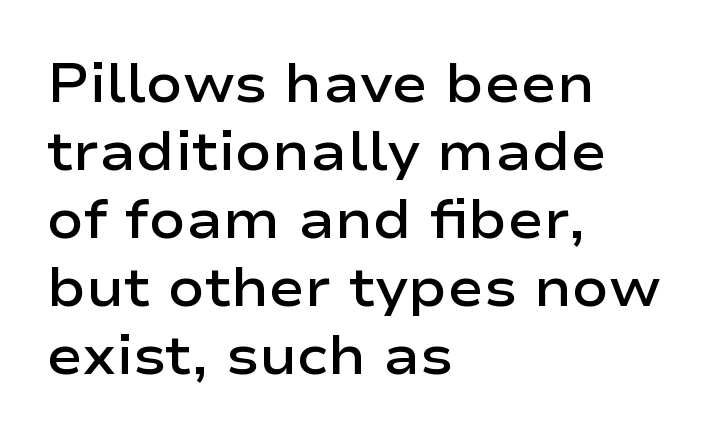
The setting favours the left margin, as ordinary paragraphs usually do. No italicization has been applied; the sample stays upright. Students, observe: this is what conventionally led text looks like. Grotesque or geometric, the face here clearly has no serifs. Is the letter spacing exaggerated? No — it looks like the ordinary default.
